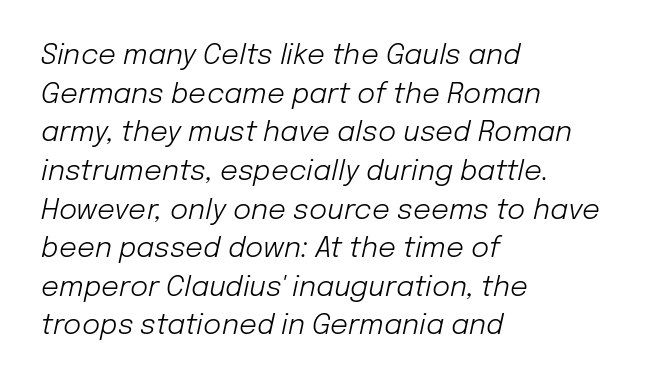
Alignment: flush left. Note the varied advance widths — an 'i' is clearly narrower than an 'm'. Glyph-to-glyph distance matches everyday printed text. Has an underline been added? It has not. The strokes are not fattened; the text isn't bold. Observe the lean: these are italic letterforms.
